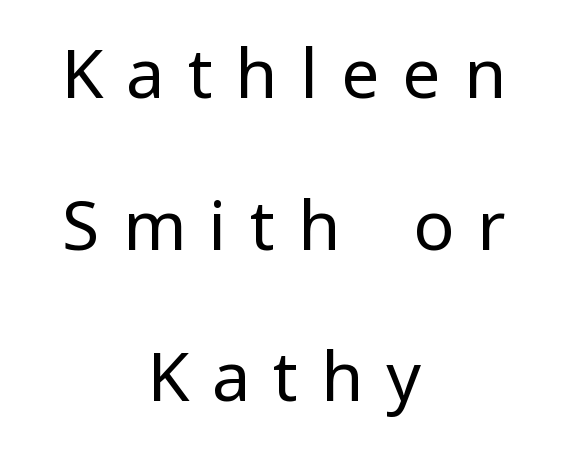
{"serif": "no", "italic": "no", "bold": "no", "weight": "regular", "width": "normal", "stroke_contrast": "low", "x_height": "medium", "monospaced": "no", "underline": "no", "align": "center", "line_spacing": "loose", "line_spacing_ratio": 2.23, "letter_spacing": "wide", "letter_spacing_em": 0.34, "glyph_px": 68}
